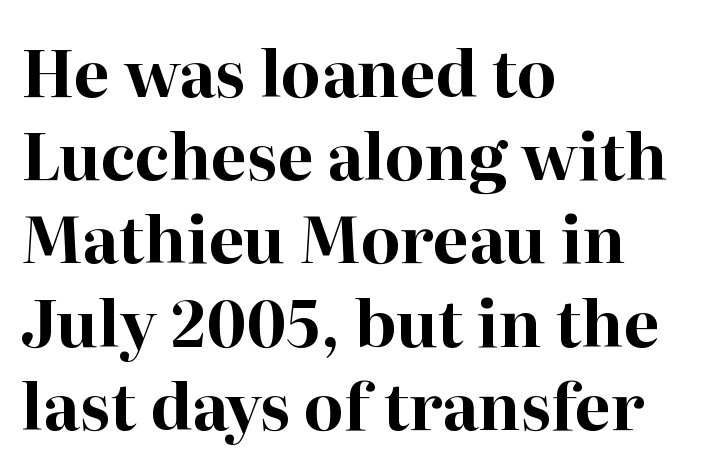
{"serif": "yes", "italic": "no", "bold": "yes", "weight": "bold", "width": "normal", "stroke_contrast": "high", "x_height": "medium", "monospaced": "no", "underline": "no", "align": "left", "line_spacing": "normal", "line_spacing_ratio": 1.3, "letter_spacing": "normal", "letter_spacing_em": 0.0, "glyph_px": 64}
